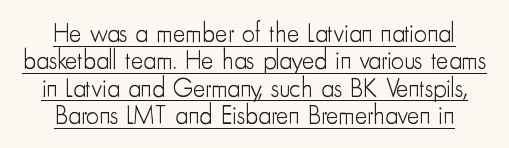
{"italic": "no", "bold": "no", "underline": "yes", "align": "center", "line_spacing": "tight", "line_spacing_ratio": 1.05, "letter_spacing": "normal", "letter_spacing_em": 0.0, "glyph_px": 26}
